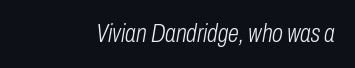
The weight would be labelled regular, book, light, or lighter still. Rendered with sloped, italic letterforms. Any mark beneath the type? The region is blank. A typesetter would call this zero additional tracking.
